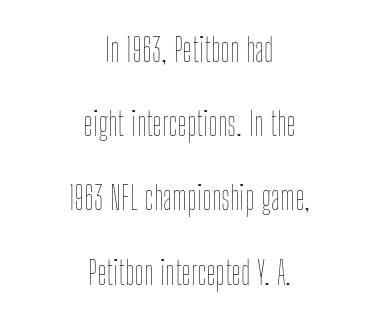
The image shows 33 px thin, condensed type, upright; set centered, loose line spacing (2.25x), normal letter spacing, not underlined; low stroke contrast and a medium x-height.
